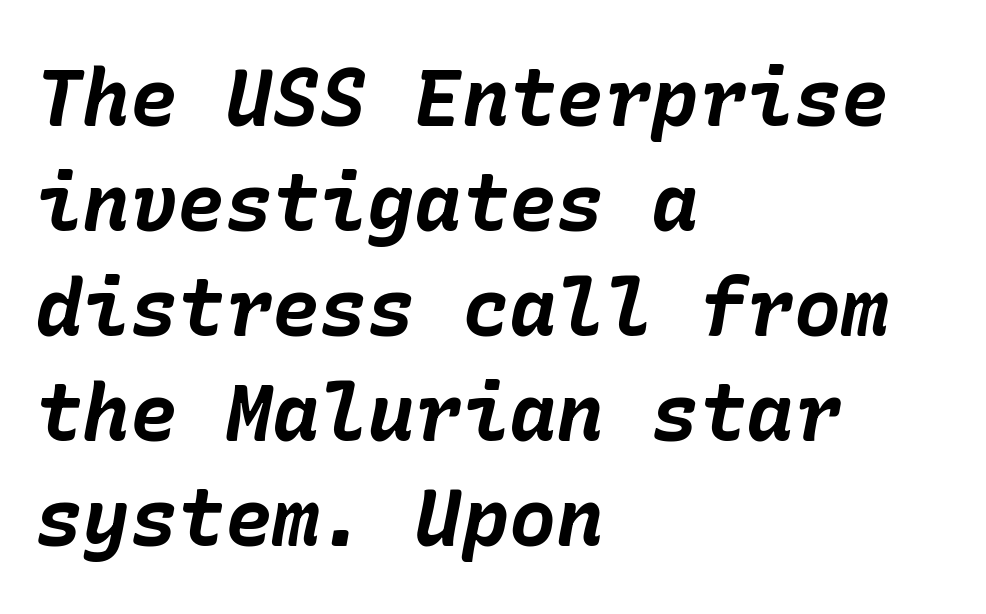
Q: Is the text bold? A: Yes.
Q: Is the text italic (slanted)? A: Yes, it leans right by about 10 degrees.
Q: Is the text underlined? A: No.
Q: How is the paragraph aligned? A: Left-aligned.
Q: Is the spacing between letters normal or unusually wide? A: Normal.
Q: Is the spacing between lines tight, normal or loose? A: Normal.
Q: Width (condensed, normal, or wide)? A: Normal.
Q: Stroke contrast? A: Low.
Q: x-height? A: Medium.
